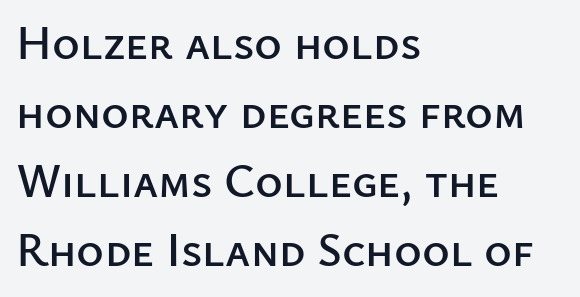
Q: Is the text italic (slanted)? A: No, it is upright.
Q: Is the typeface a serif or a sans-serif typeface? A: Sans-serif.
Q: Is the text underlined? A: No.
Q: How is the paragraph aligned? A: Left-aligned.
Q: Is the spacing between letters normal or unusually wide? A: Normal.
Q: Is the spacing between lines tight, normal or loose? A: Normal.
Q: Width (condensed, normal, or wide)? A: Normal.
Q: Stroke contrast? A: Low.
Q: x-height? A: Medium.
Q: Monospaced? A: No.
